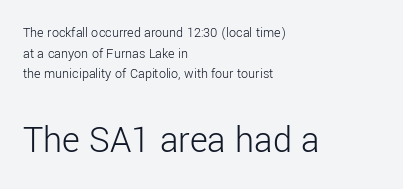
Q: Is the text bold? A: No.
Q: Is the text italic (slanted)? A: No, it is upright.
Q: Is the typeface a serif or a sans-serif typeface? A: Sans-serif.
Q: Is the text underlined? A: No.
Q: How is the paragraph aligned? A: Left-aligned.
Q: Is the spacing between letters normal or unusually wide? A: Normal.
Q: Is the spacing between lines tight, normal or loose? A: Normal.
Q: Which block of text is set in a larger size, the first (top) or the second (bottom)? A: The second (bottom) one.
Q: Width (condensed, normal, or wide)? A: Normal.
Q: Stroke contrast? A: Low.
Q: x-height? A: Medium.
Q: Monospaced? A: No.
